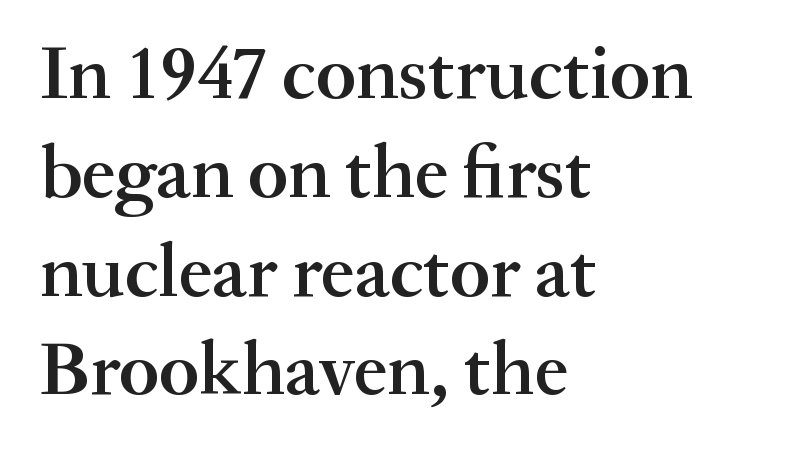
The image shows 76 px semibold serif type, upright; set left-aligned, normal line spacing (1.3x), normal letter spacing, not underlined; medium stroke contrast and a small x-height.
